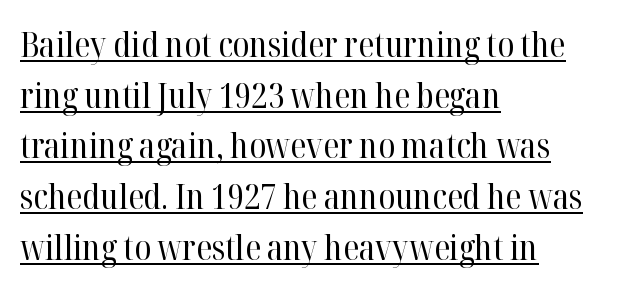
{"serif": "yes", "italic": "no", "bold": "no", "weight": "regular", "width": "normal", "stroke_contrast": "high", "x_height": "medium", "monospaced": "no", "underline": "yes", "align": "left", "line_spacing": "normal", "line_spacing_ratio": 1.49, "letter_spacing": "normal", "letter_spacing_em": 0.0, "glyph_px": 34}
